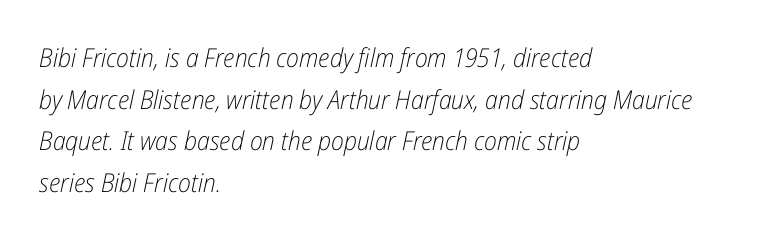
Q: Is the text bold? A: No.
Q: Is the text italic (slanted)? A: Yes, it leans right by about 12 degrees.
Q: Is the text underlined? A: No.
Q: How is the paragraph aligned? A: Left-aligned.
Q: Is the spacing between letters normal or unusually wide? A: Normal.
Q: Is the spacing between lines tight, normal or loose? A: Normal.
